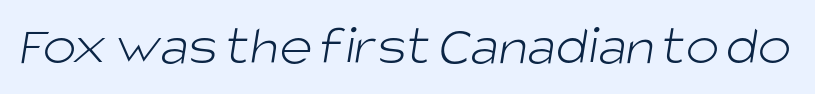
The image shows 57 px light sans-serif type; set normal letter spacing, not underlined; low stroke contrast and a large x-height.
